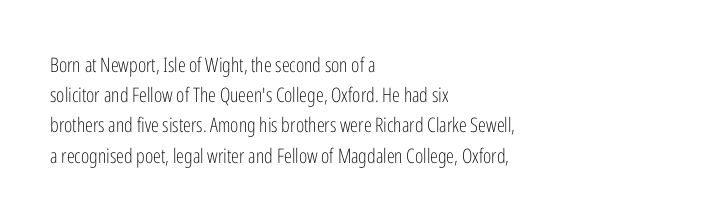
Q: Is the text bold? A: No.
Q: Is the text italic (slanted)? A: No, it is upright.
Q: Is the text underlined? A: No.
Q: How is the paragraph aligned? A: Left-aligned.
Q: Is the spacing between letters normal or unusually wide? A: Normal.
Q: Is the spacing between lines tight, normal or loose? A: Normal.
